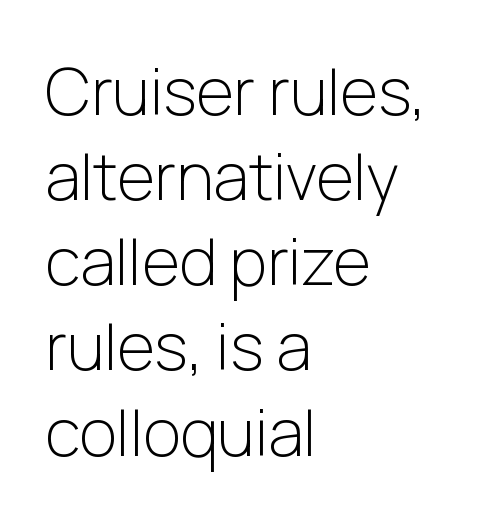
{"serif": "no", "italic": "no", "bold": "no", "weight": "light", "width": "normal", "stroke_contrast": "low", "x_height": "medium", "monospaced": "no", "underline": "no", "align": "left", "line_spacing": "normal", "line_spacing_ratio": 1.31, "letter_spacing": "normal", "letter_spacing_em": 0.0, "glyph_px": 65}
